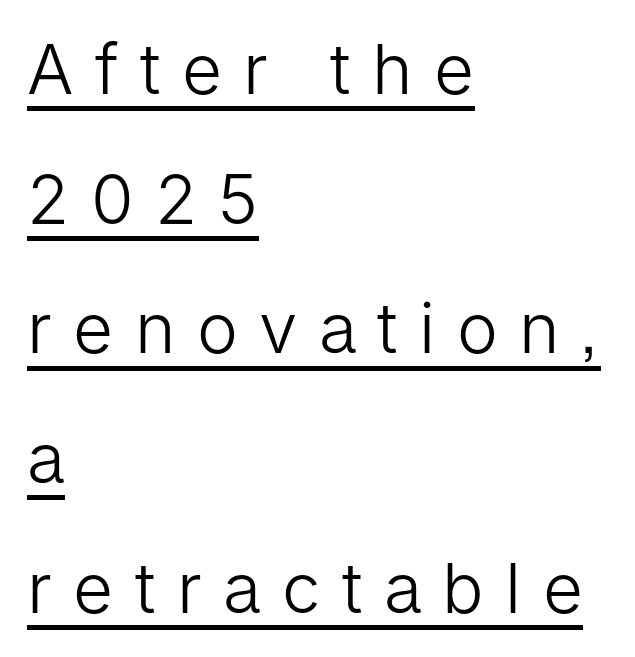
The letters advance in unequal steps, a hallmark of proportional type. Nope, no serifs anywhere on these letters. Caption: expanded tracking, letters set apart. Posture: vertical.
